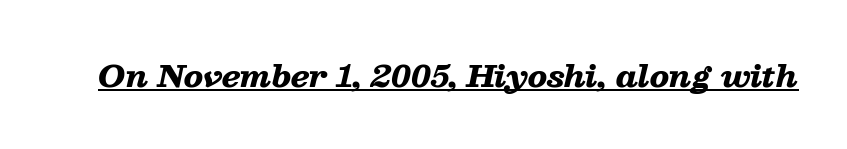
Q: Is the text bold? A: Yes.
Q: Is the text italic (slanted)? A: Yes, it leans right by about 13 degrees.
Q: Is the text underlined? A: Yes.
Q: Is the spacing between letters normal or unusually wide? A: Normal.
Q: Width (condensed, normal, or wide)? A: Wide.
Q: Stroke contrast? A: Low.
Q: x-height? A: Medium.
Q: Monospaced? A: No.
